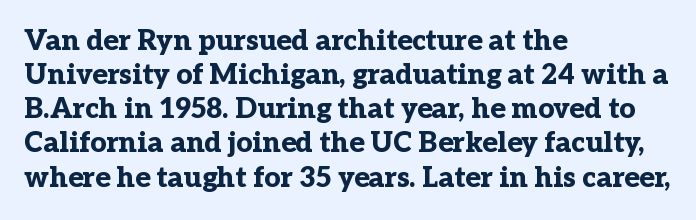
Font category for this specimen: serif. In terms of weight, the rendering is a true, heavy bold. Clear beneath every line of the passage. Style check: upright.
